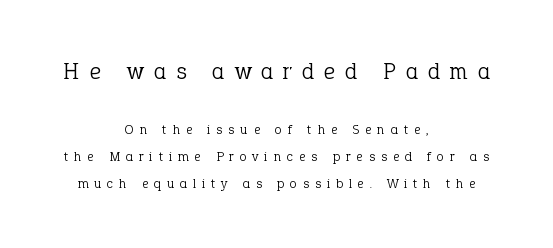
{"italic": "no", "bold": "no", "underline": "no", "align": "center", "line_spacing": "loose", "line_spacing_ratio": 1.92, "letter_spacing": "wide", "letter_spacing_em": 0.42, "larger_block": "first", "size_ratio": 1.71, "glyph_px": 24}
